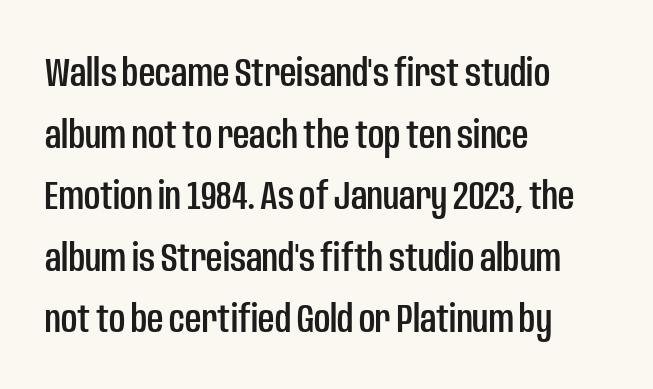
The area under the type is left untouched. Here the designer chose a conventional face with non-uniform glyph widths. The tracking reads as untouched default to a designer's eye. The font's upright variant was chosen for this text. In CSS terms this would be text-align: left.
